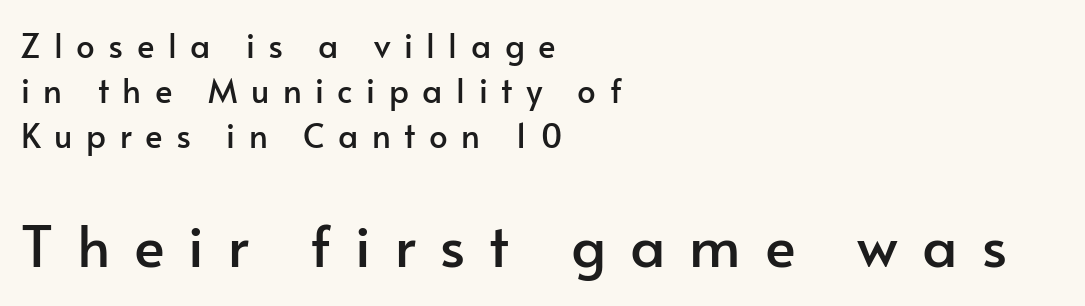
{"serif": "no", "italic": "no", "width": "normal", "stroke_contrast": "low", "x_height": "small", "monospaced": "no", "underline": "no", "align": "left", "line_spacing": "normal", "line_spacing_ratio": 1.37, "letter_spacing": "wide", "letter_spacing_em": 0.41, "larger_block": "second", "size_ratio": 1.76, "glyph_px": 58}
